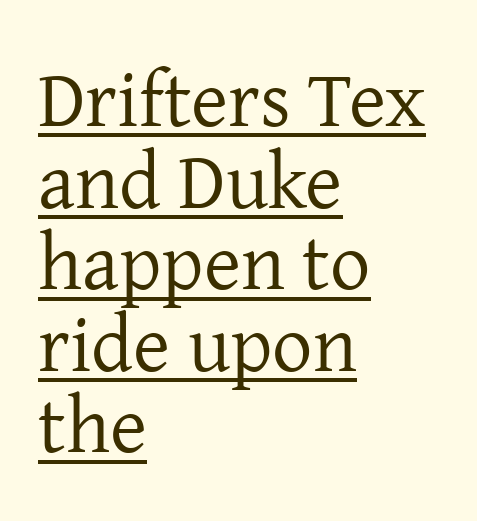
The image shows 80 px regular-weight serif type, upright; set left-aligned, tight line spacing (1.02x), normal letter spacing, underlined; low stroke contrast and a medium x-height.
